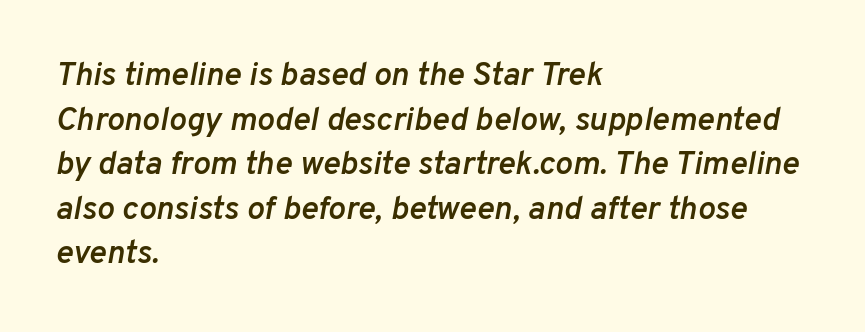
The image shows 33 px semibold type, italic (leaning right); set left-aligned, normal line spacing (1.35x), normal letter spacing, not underlined; low stroke contrast and a medium x-height.
